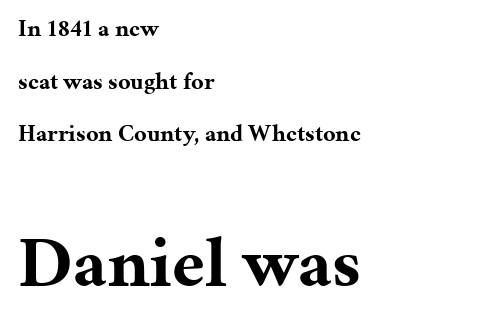
Examine the stroke ends and you'll spot serifs. A student would call this left alignment; a typographer would say flush left, rag right. The type is set solid horizontally, with unmodified tracking. Honestly, the rows look like they've been pulled way apart. The axis of the letterforms is exactly vertical.
